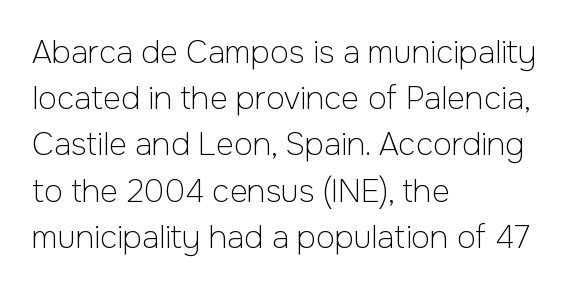
{"serif": "no", "italic": "no", "bold": "no", "weight": "light", "width": "normal", "stroke_contrast": "low", "x_height": "medium", "monospaced": "no", "underline": "no", "align": "left", "line_spacing": "normal", "line_spacing_ratio": 1.49, "letter_spacing": "normal", "letter_spacing_em": 0.0, "glyph_px": 31}
